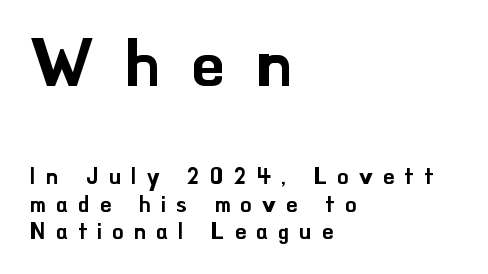
Words float on clear page, feet unadorned. Spacing between characters has been opened up far beyond the box default. Stroke terminals: plain, sans-serif. The letters advance in unequal steps, a hallmark of proportional type.
